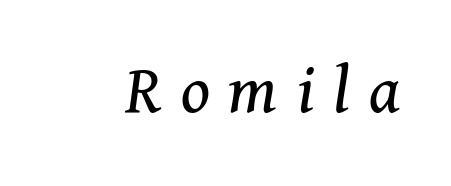
{"serif": "yes", "italic": "yes", "lean": "right", "slant_degrees": 11, "bold": "no", "weight": "regular", "width": "normal", "stroke_contrast": "medium", "x_height": "medium", "monospaced": "no", "underline": "no", "letter_spacing": "wide", "letter_spacing_em": 0.26, "glyph_px": 73}
